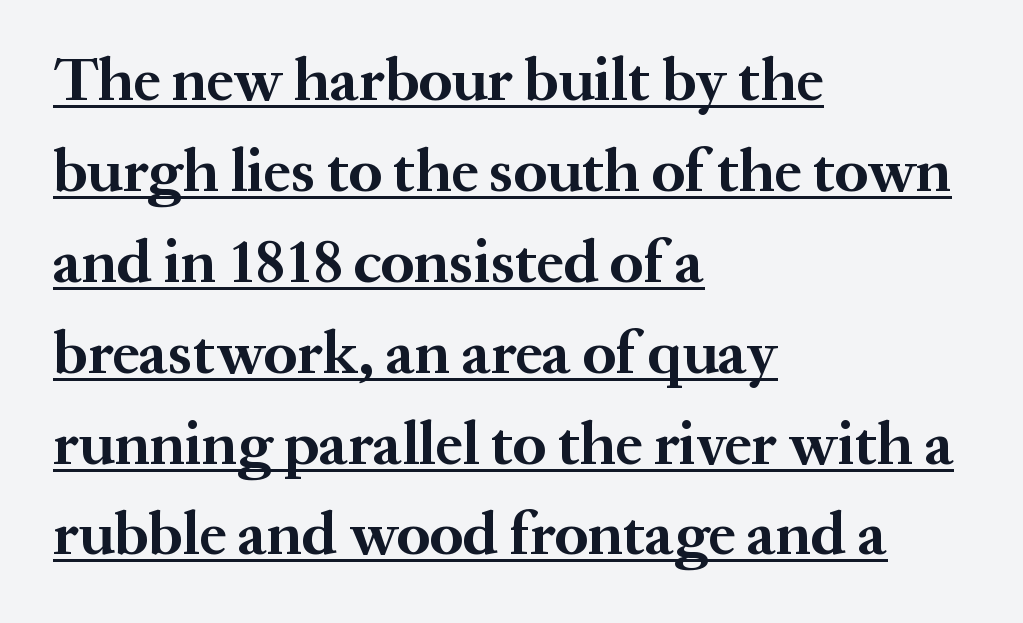
Q: Is the text bold? A: Yes.
Q: Is the text italic (slanted)? A: No, it is upright.
Q: Is the typeface a serif or a sans-serif typeface? A: Serif.
Q: Is the text underlined? A: Yes.
Q: How is the paragraph aligned? A: Left-aligned.
Q: Is the spacing between letters normal or unusually wide? A: Normal.
Q: Is the spacing between lines tight, normal or loose? A: Normal.
Q: Width (condensed, normal, or wide)? A: Normal.
Q: Stroke contrast? A: Medium.
Q: x-height? A: Medium.
Q: Monospaced? A: No.
